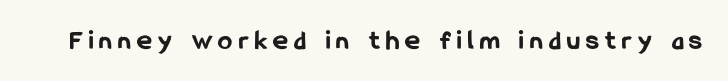
{"serif": "no", "italic": "no", "bold": "yes", "weight": "bold", "width": "condensed", "stroke_contrast": "low", "x_height": "medium", "monospaced": "no", "underline": "no", "letter_spacing": "wide", "letter_spacing_em": 0.23, "glyph_px": 28}
